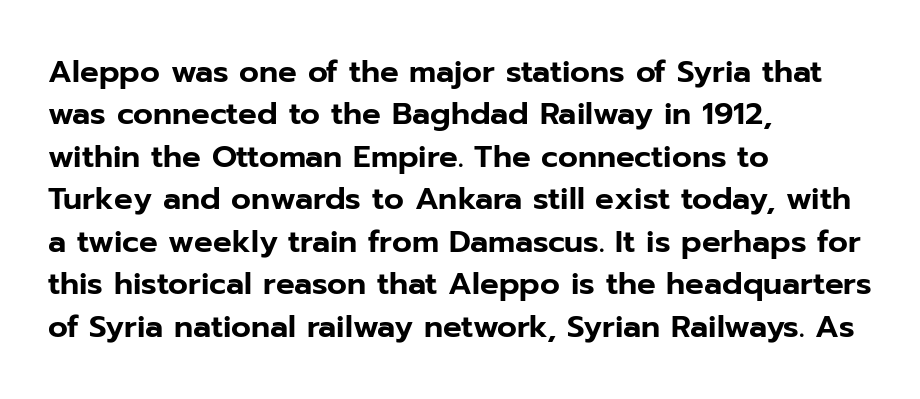
The compositor pushed each line to the left boundary. The axis of the letterforms is exactly vertical. Leading matches the norm, producing a regular column. The passage shown is typed in a proportional face where columns would drift.
